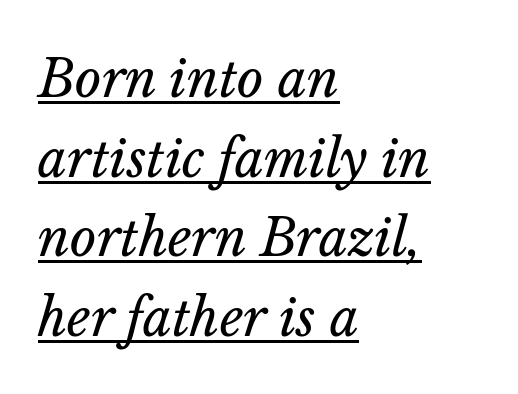
Like a heading marked for emphasis, these lines bear an underscore. Horizontally, the lines are justified to the leading edge only. Slant detected: the letters are inclined. Each letter keeps its own natural width here, so spacing adapts to shape.
